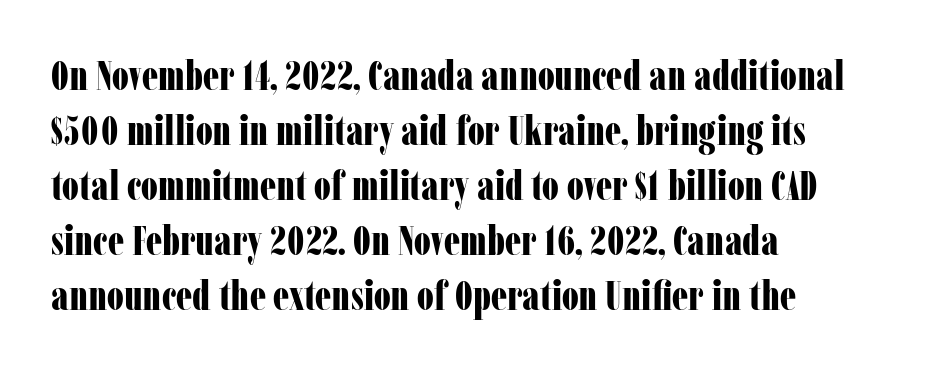
The line texture is even and compact thanks to regular tracking. The specimen reads as upright at a glance. Think of a printed novel: that variable character pitch is what you see here. A normal amount of white space separates one row of letters from the next. Reading down the block, your eye returns to a fixed left position each line. Strokes here are thick enough to call this a true bold.
